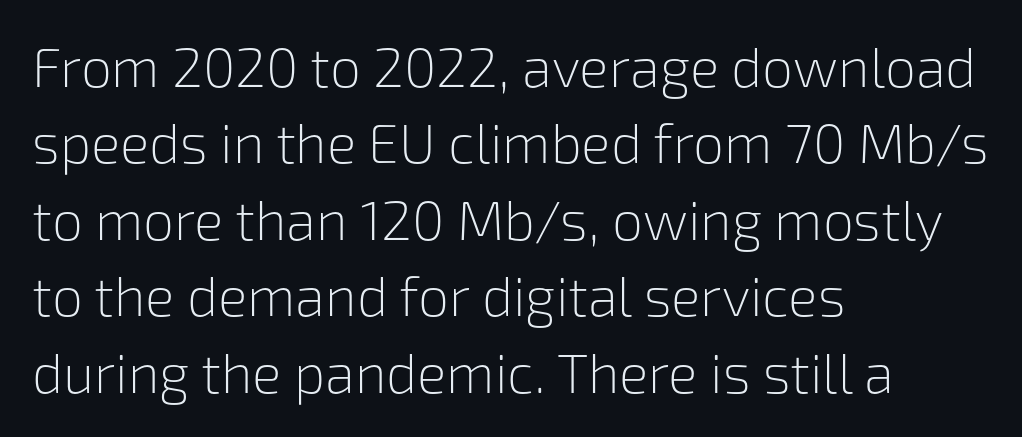
Q: Is the text bold? A: No.
Q: Is the text italic (slanted)? A: No, it is upright.
Q: Is the typeface a serif or a sans-serif typeface? A: Sans-serif.
Q: Is the text underlined? A: No.
Q: How is the paragraph aligned? A: Left-aligned.
Q: Is the spacing between letters normal or unusually wide? A: Normal.
Q: Is the spacing between lines tight, normal or loose? A: Normal.
Q: Width (condensed, normal, or wide)? A: Normal.
Q: Stroke contrast? A: Low.
Q: x-height? A: Medium.
Q: Monospaced? A: No.
